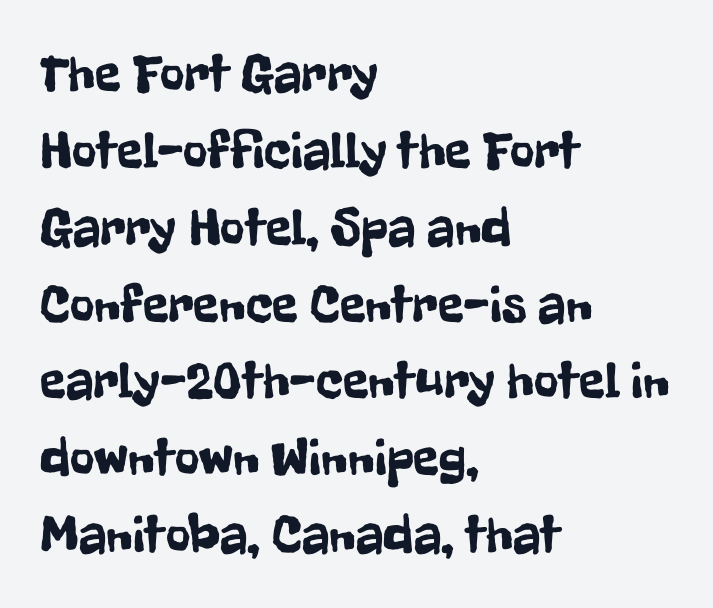
The lines sit at an ordinary, default distance from one another. The line texture is even and compact thanks to regular tracking. Decoration check: the copy has no underline. If you drew a line through each stem, it would be perfectly vertical. One-word summary of the alignment: left. Spacing verdict: proportional, widths tailored to each character.
